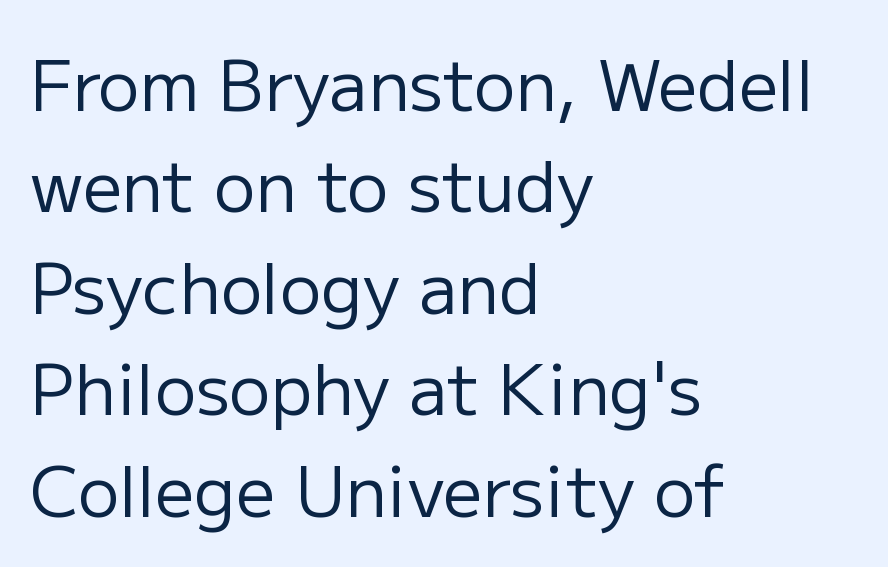
{"serif": "no", "italic": "no", "bold": "no", "weight": "regular", "width": "normal", "stroke_contrast": "low", "x_height": "medium", "monospaced": "no", "underline": "no", "align": "left", "line_spacing": "normal", "line_spacing_ratio": 1.47, "letter_spacing": "normal", "letter_spacing_em": 0.0, "glyph_px": 69}
